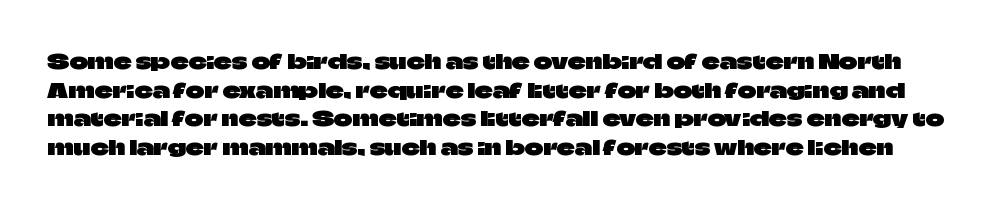
Q: Is the text italic (slanted)? A: No, it is upright.
Q: Is the text underlined? A: No.
Q: Is the spacing between letters normal or unusually wide? A: Normal.
Q: Is the spacing between lines tight, normal or loose? A: Normal.
